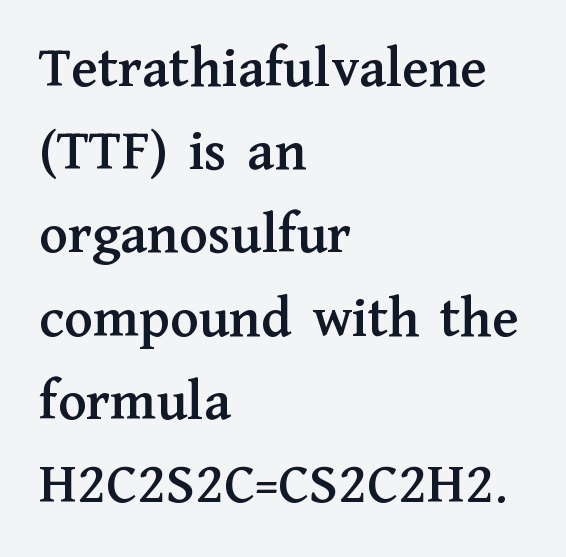
Q: Is the text italic (slanted)? A: No, it is upright.
Q: Is the typeface a serif or a sans-serif typeface? A: Serif.
Q: Is the text underlined? A: No.
Q: How is the paragraph aligned? A: Left-aligned.
Q: Is the spacing between letters normal or unusually wide? A: Normal.
Q: Is the spacing between lines tight, normal or loose? A: Normal.
Q: Width (condensed, normal, or wide)? A: Normal.
Q: Stroke contrast? A: Medium.
Q: x-height? A: Medium.
Q: Monospaced? A: No.
